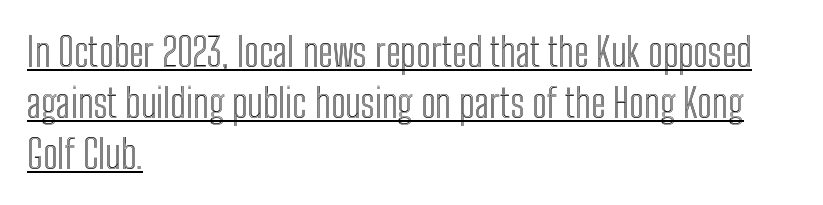
Q: Is the text italic (slanted)? A: No, it is upright.
Q: Is the text underlined? A: Yes.
Q: How is the paragraph aligned? A: Left-aligned.
Q: Is the spacing between letters normal or unusually wide? A: Normal.
Q: Is the spacing between lines tight, normal or loose? A: Normal.
Q: Width (condensed, normal, or wide)? A: Condensed.
Q: x-height? A: Medium.
Q: Monospaced? A: No.
